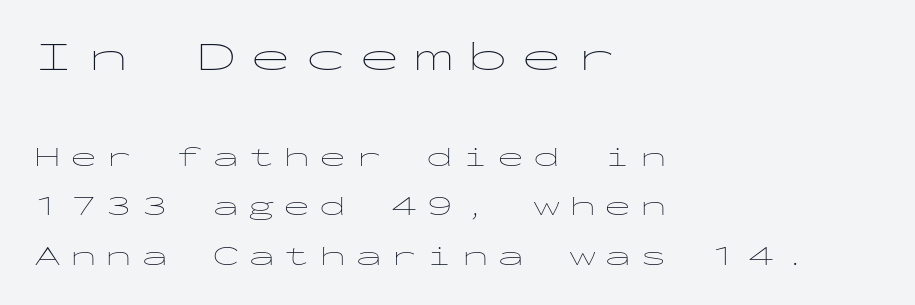
The image shows 41 px thin, wide sans-serif type, upright, monospaced; set left-aligned, line spacing 1.83x, unusually wide letter spacing (+0.32 em), not underlined; the first (top) block is 1.52x larger; low stroke contrast and a medium x-height.
